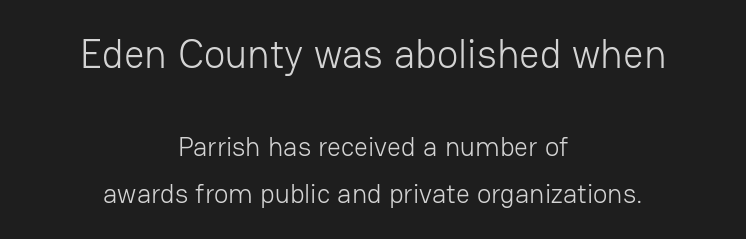
Descenders hang freely into open space. Look at the bottom of the vertical strokes: they stop flat, with no serifs. Type size steps down from the first block to the second. No italicization has been applied; the sample stays upright. Tracking here is standard; glyphs follow each other at the usual distance.
